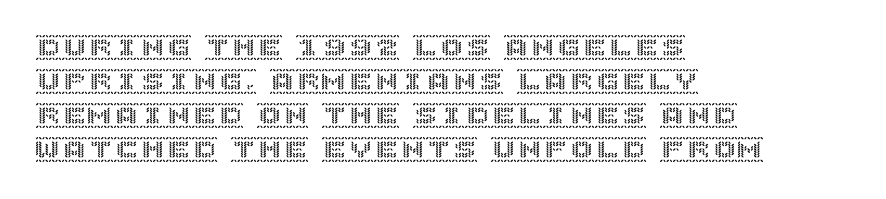
{"italic": "no", "underline": "no", "align": "left", "line_spacing": "normal", "line_spacing_ratio": 1.31, "letter_spacing": "normal", "letter_spacing_em": 0.0, "glyph_px": 26}
